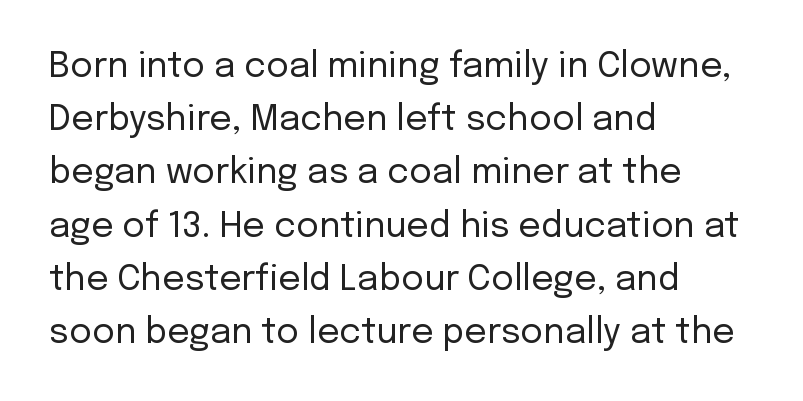
Character widths vary here, with narrow letters taking less room than wide ones. The lines are quadded left. Look at the bottom of the vertical strokes: they stop flat, with no serifs. Baseline-to-baseline distance is the conventional proportion of letter height. The type is set solid horizontally, with unmodified tracking. The font is comparable to plain body text, perhaps lighter.
